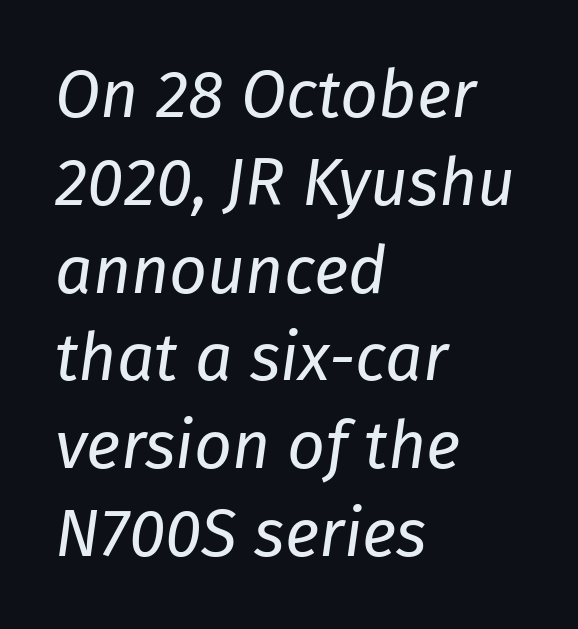
The image shows 66 px regular-weight type, italic (leaning right); set left-aligned, normal line spacing (1.33x), normal letter spacing, not underlined; low stroke contrast and a medium x-height.
